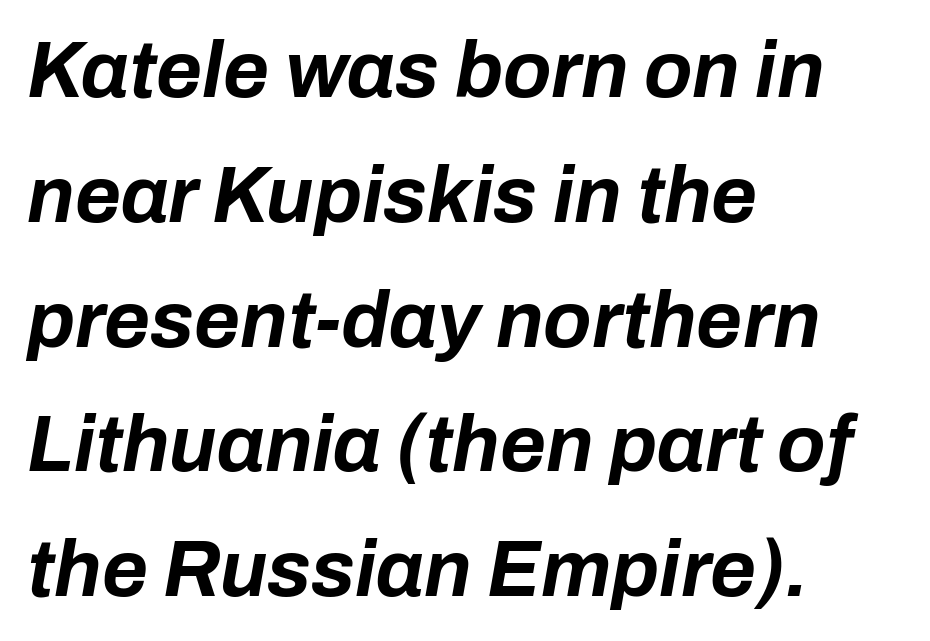
The image shows 79 px bold type, italic (leaning right); set left-aligned, normal line spacing (1.58x), normal letter spacing, not underlined; low stroke contrast and a medium x-height.
